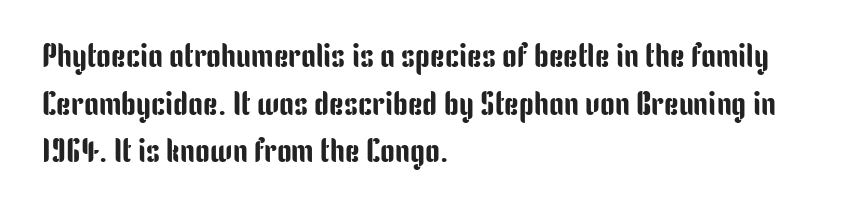
Q: Is the text italic (slanted)? A: No, it is upright.
Q: Is the typeface a serif or a sans-serif typeface? A: Sans-serif.
Q: Is the text underlined? A: No.
Q: How is the paragraph aligned? A: Left-aligned.
Q: Is the spacing between letters normal or unusually wide? A: Normal.
Q: Is the spacing between lines tight, normal or loose? A: Normal.
Q: Width (condensed, normal, or wide)? A: Condensed.
Q: Stroke contrast? A: Low.
Q: x-height? A: Medium.
Q: Monospaced? A: No.
